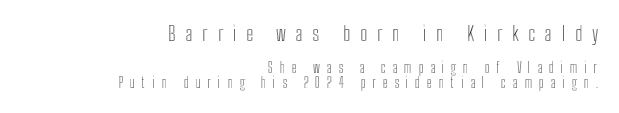
The image shows 20 px text type, upright; set right-aligned, tight line spacing (1.09x), unusually wide letter spacing (+0.49 em), not underlined; the first (top) block is 1.43x larger.
